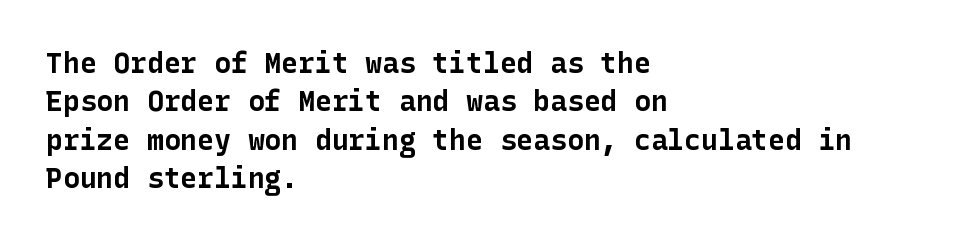
Q: Is the text bold? A: Yes.
Q: Is the text italic (slanted)? A: No, it is upright.
Q: Is the typeface a serif or a sans-serif typeface? A: Sans-serif.
Q: Is the text underlined? A: No.
Q: How is the paragraph aligned? A: Left-aligned.
Q: Is the spacing between letters normal or unusually wide? A: Normal.
Q: Is the spacing between lines tight, normal or loose? A: Normal.
Q: Width (condensed, normal, or wide)? A: Normal.
Q: Stroke contrast? A: Low.
Q: x-height? A: Medium.
